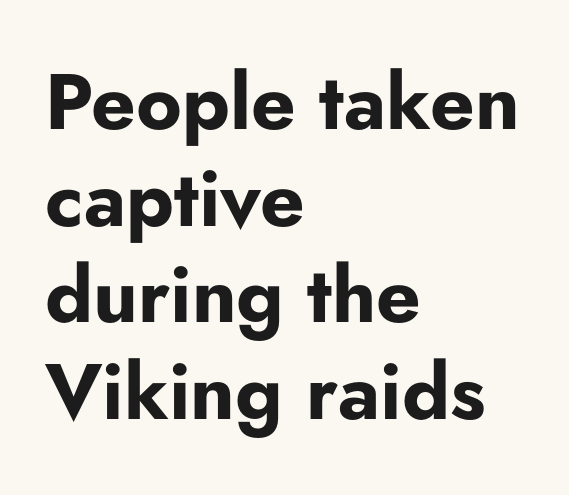
Unlike a traditional serif, this face leaves its strokes unadorned. This sample uses plain, unmodified letter spacing. Italic? Not at all — the glyphs are vertical. Unmarked baselines from the first word to the last.
